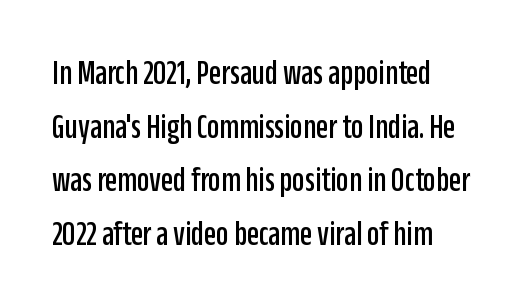
This sample is left-justified, so line endings fall wherever the words run out. These lines are rendered in a variable-pitch font. There is no visible air inserted between adjacent glyphs. No italicization has been applied; the sample stays upright. Honestly, there is no underline to notice here at all.
